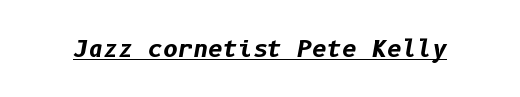
The image shows 23 px bold type, italic (leaning right); set normal letter spacing, underlined.
